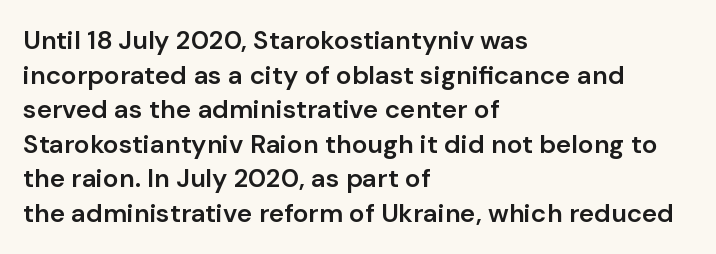
The image shows 26 px text type, upright; set left-aligned, normal line spacing (1.33x), normal letter spacing, not underlined.
